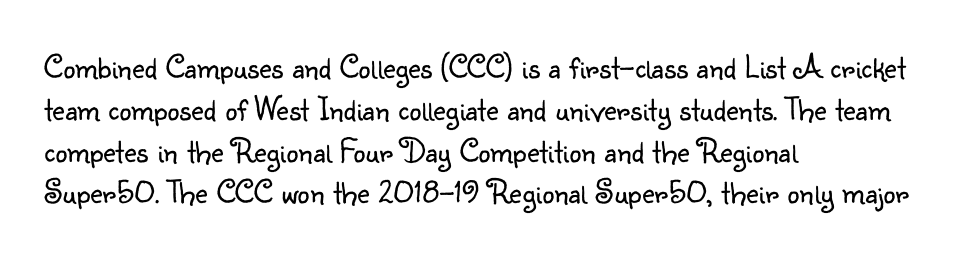
The image shows 34 px light sans-serif type, upright; set left-aligned, line spacing 1.23x, normal letter spacing, not underlined; low stroke contrast and a small x-height.
